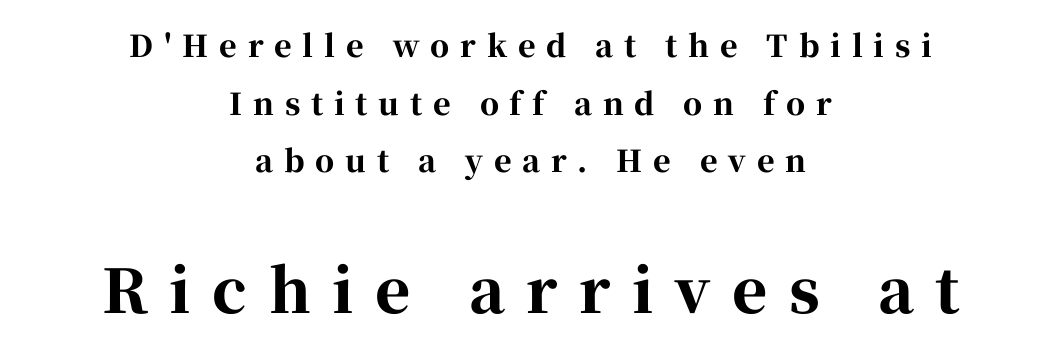
Caption: upper text group reduced, lower text group enlarged. Type without underlining. The passage is arranged like a title page — every line centered. The tracking reads as deliberately expanded to a designer's eye. Baseline-to-baseline distance is far greater than the letter height. Every letter is thick-stroked: bold, no question.
